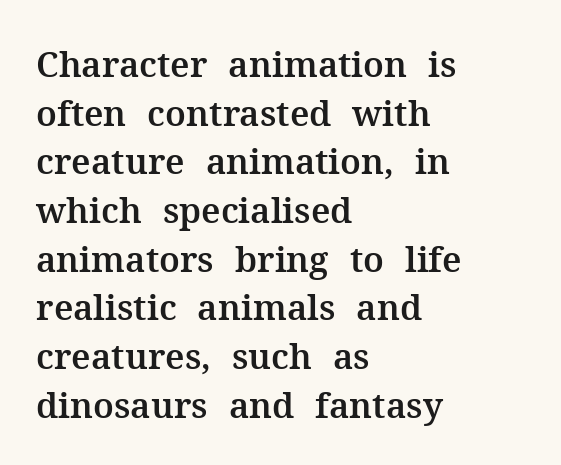
{"serif": "yes", "italic": "no", "width": "normal", "stroke_contrast": "medium", "x_height": "medium", "monospaced": "no", "underline": "no", "align": "left", "line_spacing": "normal", "line_spacing_ratio": 1.39, "letter_spacing": "normal", "letter_spacing_em": 0.0, "glyph_px": 35}
